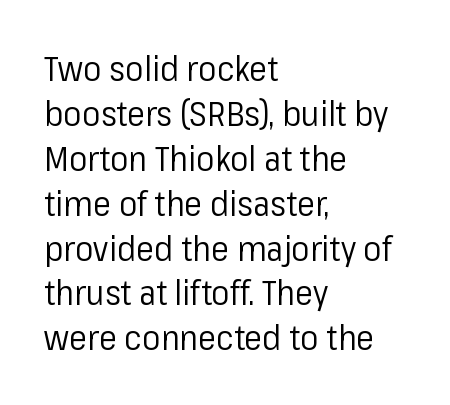
Rule under the text: the space is simply empty. Nope, not italic — everything's standing straight. Which margin do the lines hug? The left one — the right edge is uneven. Nope, no serifs anywhere on these letters. Interline gaps are of average width in this sample.
